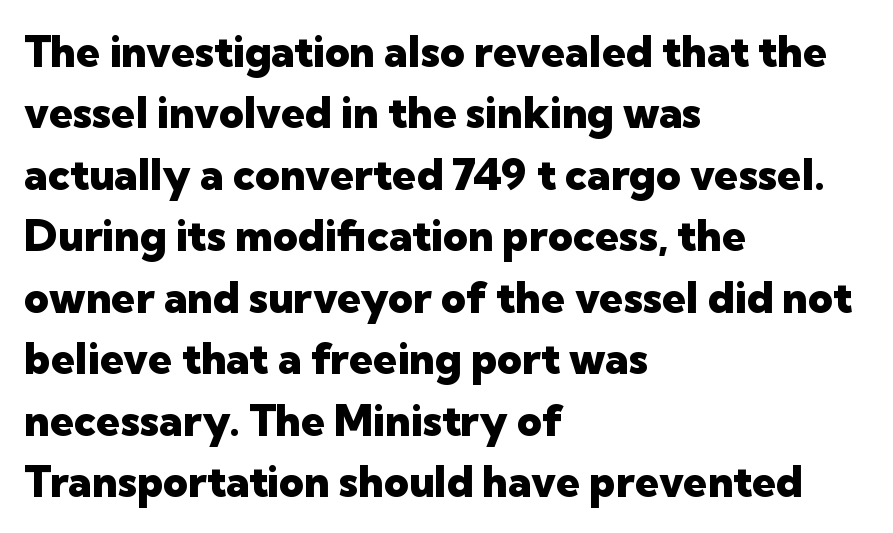
Q: Is the text bold? A: Yes.
Q: Is the text italic (slanted)? A: No, it is upright.
Q: Is the typeface a serif or a sans-serif typeface? A: Sans-serif.
Q: Is the text underlined? A: No.
Q: How is the paragraph aligned? A: Left-aligned.
Q: Is the spacing between letters normal or unusually wide? A: Normal.
Q: Is the spacing between lines tight, normal or loose? A: Normal.
Q: Width (condensed, normal, or wide)? A: Normal.
Q: Stroke contrast? A: Low.
Q: x-height? A: Medium.
Q: Monospaced? A: No.
